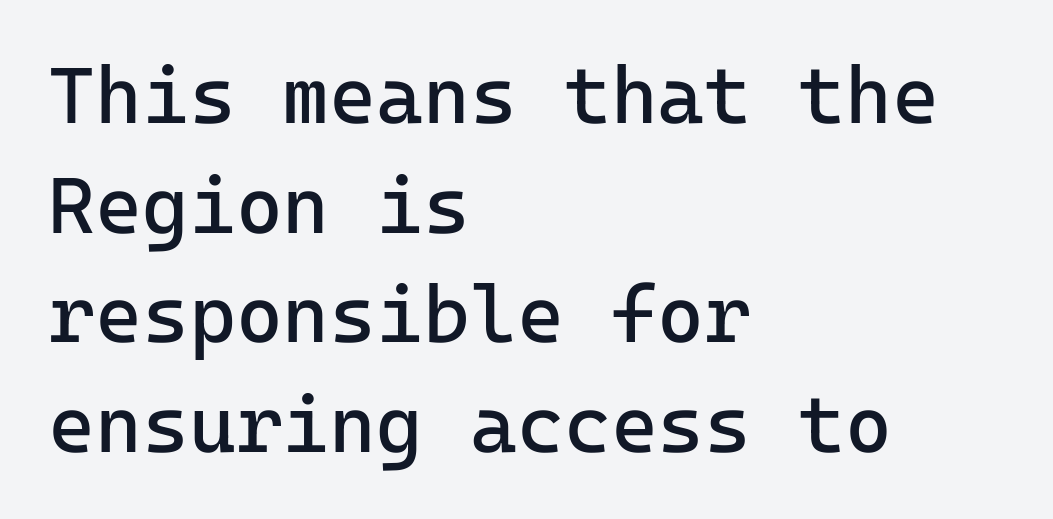
Designer's note — italics off, roman on. The passage shown is typed in a monospace face where columns stay perfectly aligned. The font sits on the lighter half of the weight spectrum, regular included. Does the copy run flush right? No — it runs flush left. What's the leading like? Ordinary, nothing unusual.
